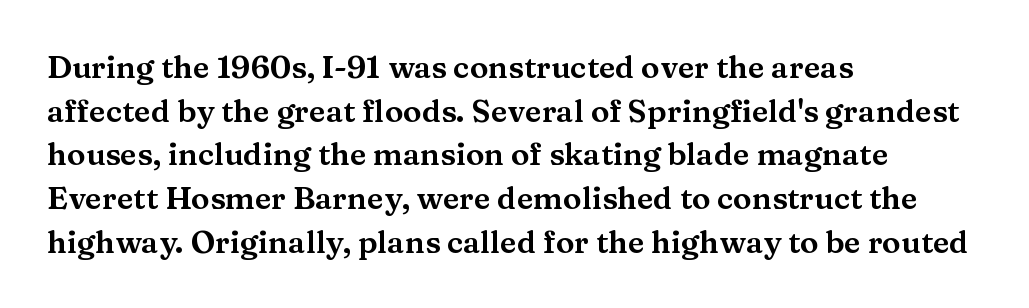
The image shows 31 px wide serif type, upright; set left-aligned, normal line spacing (1.41x), normal letter spacing, not underlined; medium stroke contrast and a medium x-height.
